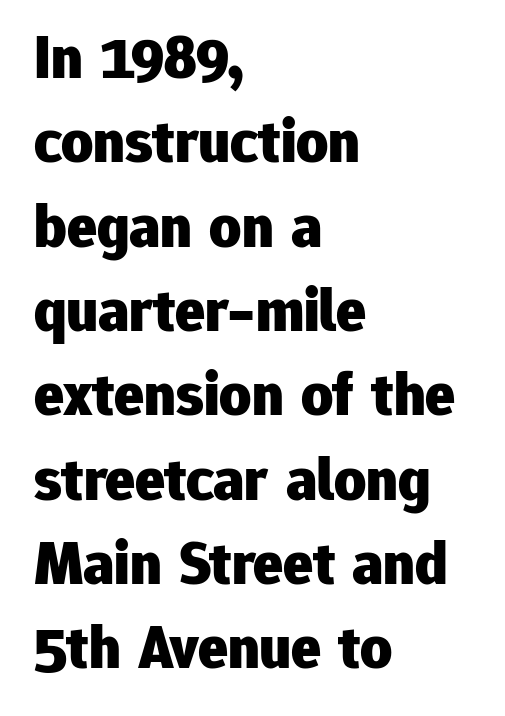
The image shows 62 px heavy sans-serif type, upright; set left-aligned, normal line spacing (1.36x), normal letter spacing, not underlined; low stroke contrast and a medium x-height.
